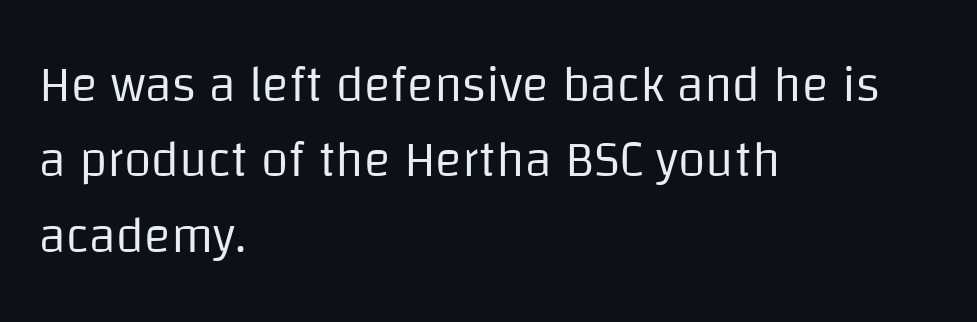
The image shows 50 px regular-weight sans-serif type, upright; set left-aligned, normal line spacing (1.51x), normal letter spacing, not underlined; low stroke contrast and a large x-height.
